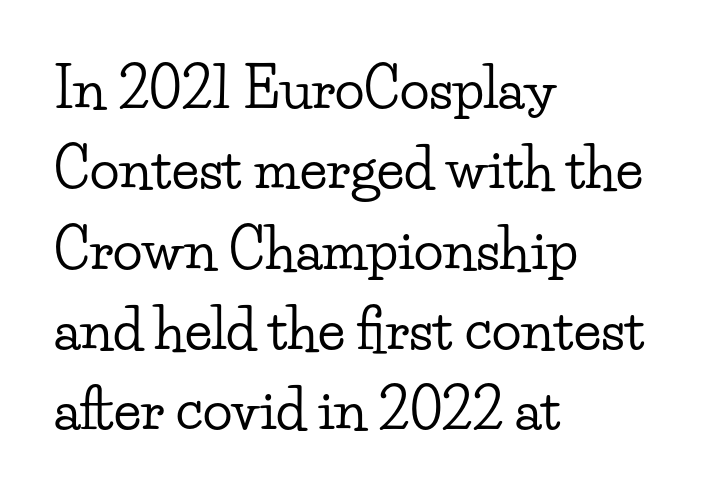
No extra tracking has been applied to these lines. You could not count columns in this text — the font is proportionally spaced. In terms of leading, this rendering sits right in the middle. The passage is arranged the way most books set body copy — flush left. The foot of each line stays bare and open. Type style note: has serifs.
